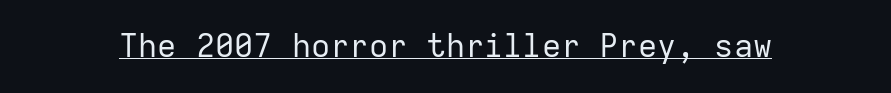
{"serif": "no", "italic": "no", "bold": "no", "weight": "regular", "width": "normal", "stroke_contrast": "low", "x_height": "medium", "monospaced": "yes", "underline": "yes", "letter_spacing": "normal", "letter_spacing_em": 0.0, "glyph_px": 32}
